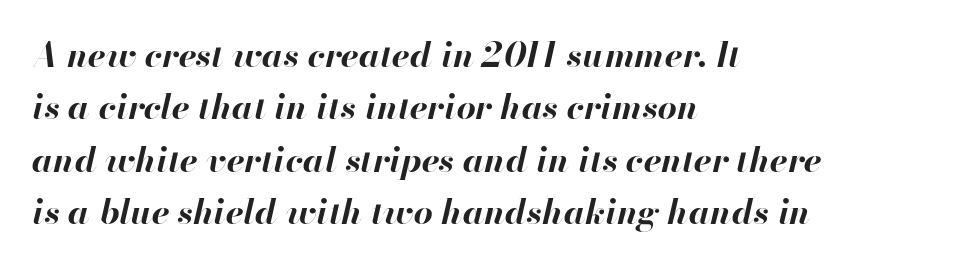
Q: Is the text bold? A: Yes.
Q: Is the text italic (slanted)? A: Yes, it leans right by about 13 degrees.
Q: Is the text underlined? A: No.
Q: How is the paragraph aligned? A: Left-aligned.
Q: Is the spacing between letters normal or unusually wide? A: Normal.
Q: Is the spacing between lines tight, normal or loose? A: Normal.
Q: Width (condensed, normal, or wide)? A: Normal.
Q: Stroke contrast? A: High.
Q: x-height? A: Small.
Q: Monospaced? A: No.
